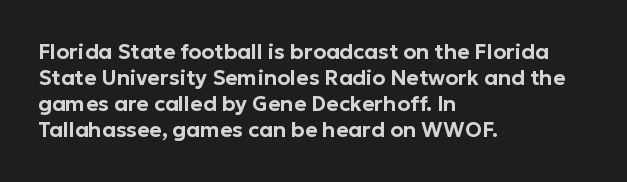
The image shows 21 px text type, upright; set left-aligned, line spacing 1.24x, normal letter spacing, not underlined.
